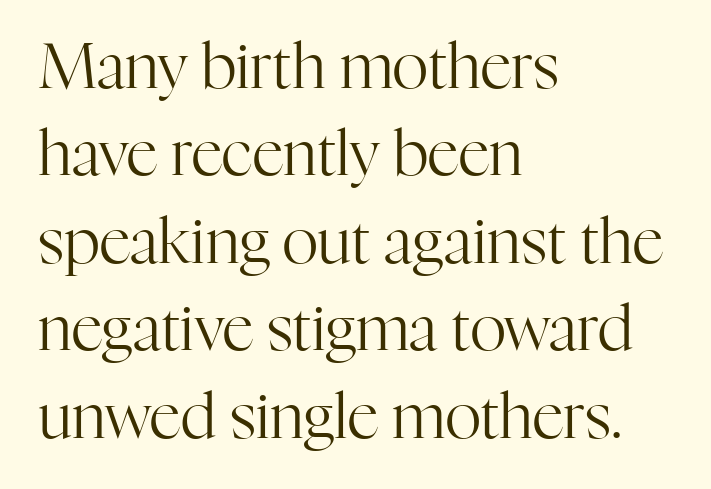
{"serif": "yes", "italic": "no", "bold": "no", "weight": "regular", "width": "normal", "stroke_contrast": "high", "x_height": "medium", "monospaced": "no", "underline": "no", "align": "left", "line_spacing": "normal", "line_spacing_ratio": 1.41, "letter_spacing": "normal", "letter_spacing_em": 0.0, "glyph_px": 62}
